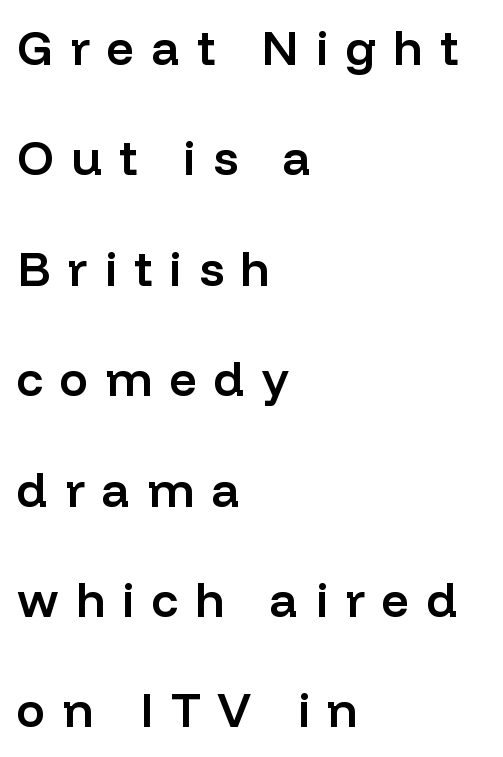
Q: Is the text bold? A: Semi-bold.
Q: Is the text italic (slanted)? A: No, it is upright.
Q: Is the typeface a serif or a sans-serif typeface? A: Sans-serif.
Q: Is the text underlined? A: No.
Q: How is the paragraph aligned? A: Left-aligned.
Q: Is the spacing between letters normal or unusually wide? A: Unusually wide.
Q: Is the spacing between lines tight, normal or loose? A: Loose.
Q: Width (condensed, normal, or wide)? A: Normal.
Q: Stroke contrast? A: Low.
Q: x-height? A: Medium.
Q: Monospaced? A: No.
